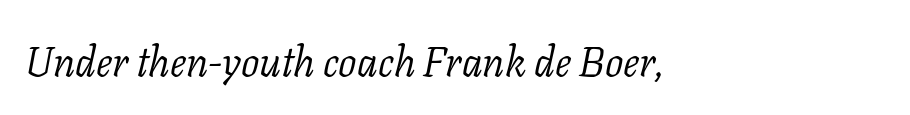
Q: Is the text bold? A: No.
Q: Is the text italic (slanted)? A: Yes, it leans right by about 11 degrees.
Q: Is the typeface a serif or a sans-serif typeface? A: Serif.
Q: Is the text underlined? A: No.
Q: How is the paragraph aligned? A: Left-aligned.
Q: Is the spacing between letters normal or unusually wide? A: Normal.
Q: Width (condensed, normal, or wide)? A: Normal.
Q: Stroke contrast? A: Low.
Q: x-height? A: Medium.
Q: Monospaced? A: No.
